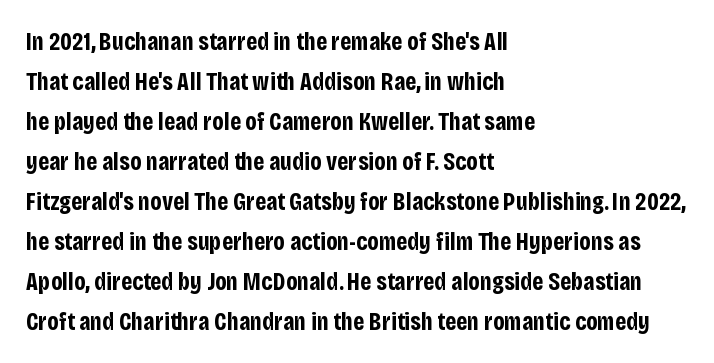
{"italic": "no", "bold": "yes", "underline": "no", "align": "left", "line_spacing": "normal", "line_spacing_ratio": 1.6, "letter_spacing": "normal", "letter_spacing_em": 0.0, "glyph_px": 25}
